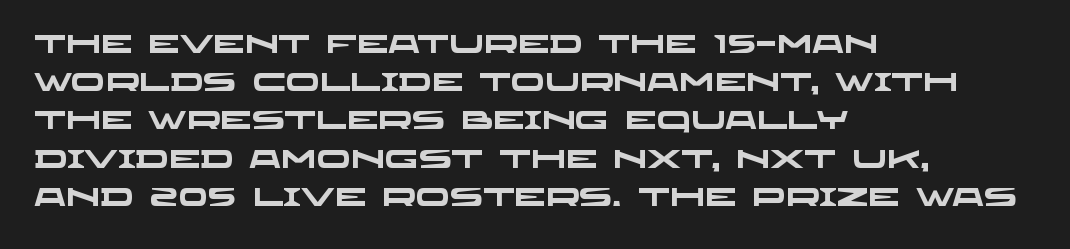
{"bold": "yes", "underline": "no", "align": "left", "line_spacing": "normal", "line_spacing_ratio": 1.53, "letter_spacing": "normal", "letter_spacing_em": 0.0, "glyph_px": 25}
